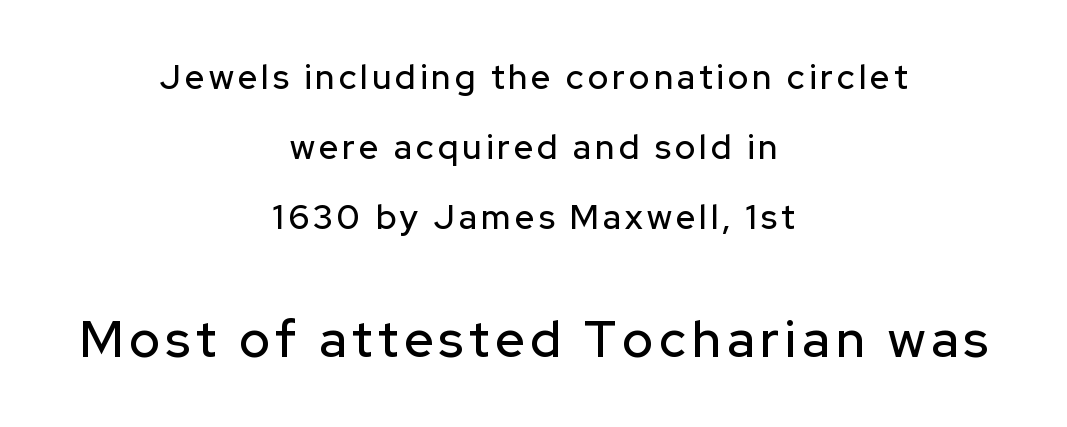
Note the varied advance widths — an 'i' is clearly narrower than an 'm'. The space between consecutive lines is lavish. The block sitting lower on the canvas is the one with enlarged characters. The glyphs in this specimen are sans serif.
